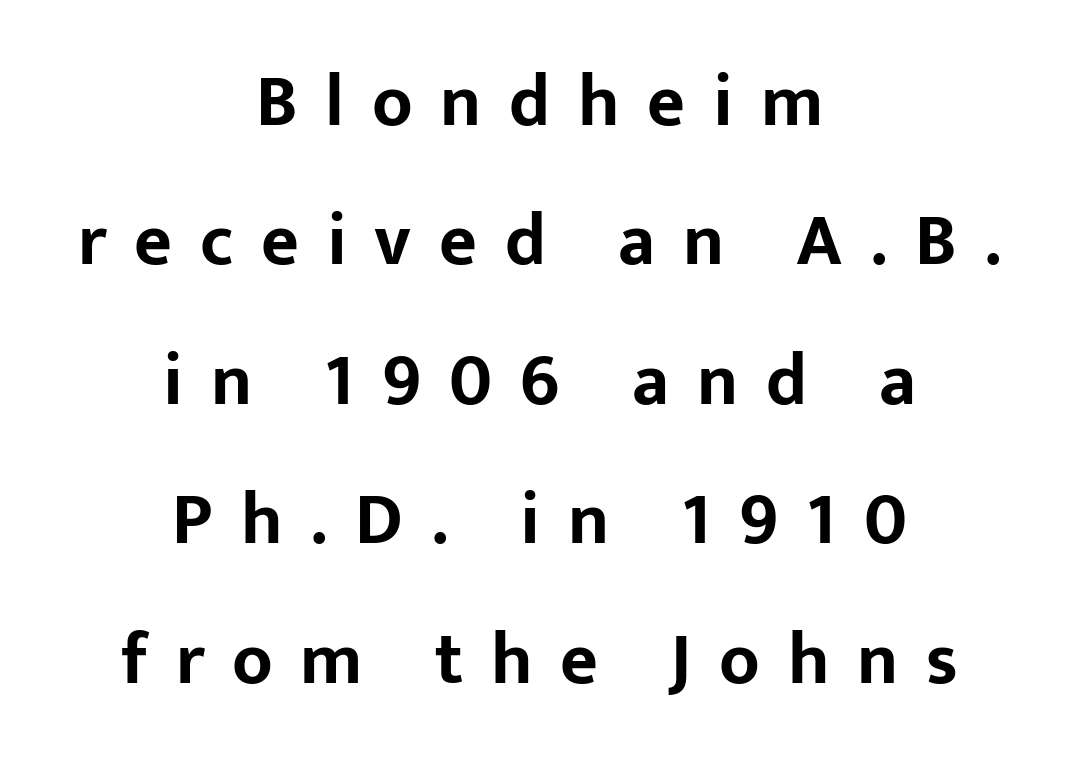
{"serif": "no", "italic": "no", "bold": "yes", "weight": "bold", "width": "normal", "stroke_contrast": "low", "x_height": "medium", "monospaced": "no", "underline": "no", "align": "center", "line_spacing": "loose", "line_spacing_ratio": 1.91, "letter_spacing": "wide", "letter_spacing_em": 0.38, "glyph_px": 73}
